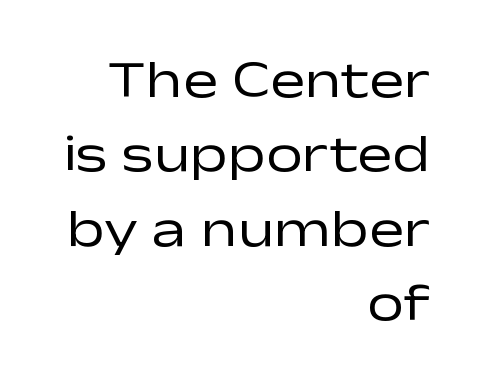
The image shows 52 px regular-weight, wide sans-serif type, upright; set right-aligned, normal line spacing (1.43x), normal letter spacing, not underlined; low stroke contrast and a medium x-height.
